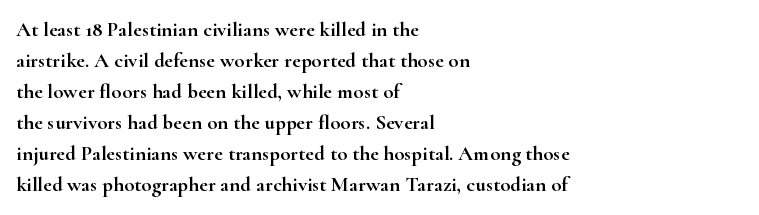
{"italic": "no", "underline": "no", "align": "left", "line_spacing": "normal", "line_spacing_ratio": 1.48, "letter_spacing": "normal", "letter_spacing_em": 0.0, "glyph_px": 21}
